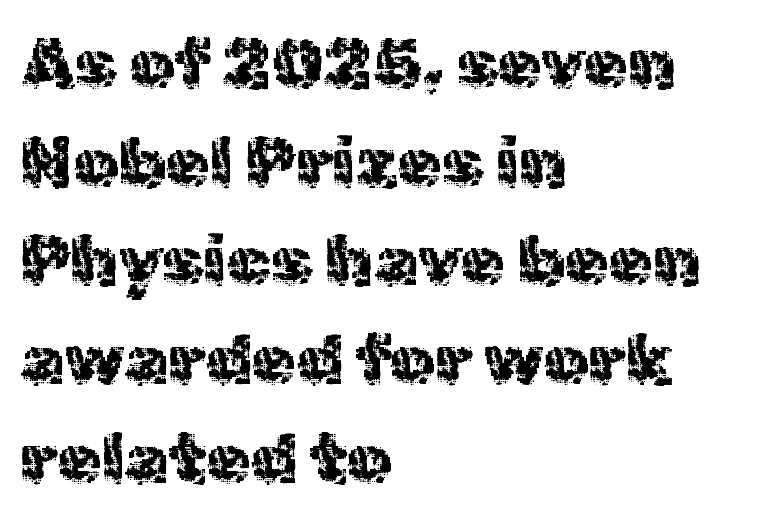
The image shows 71 px sans-serif type, upright; set left-aligned, normal line spacing (1.39x), normal letter spacing, not underlined; a medium x-height.
